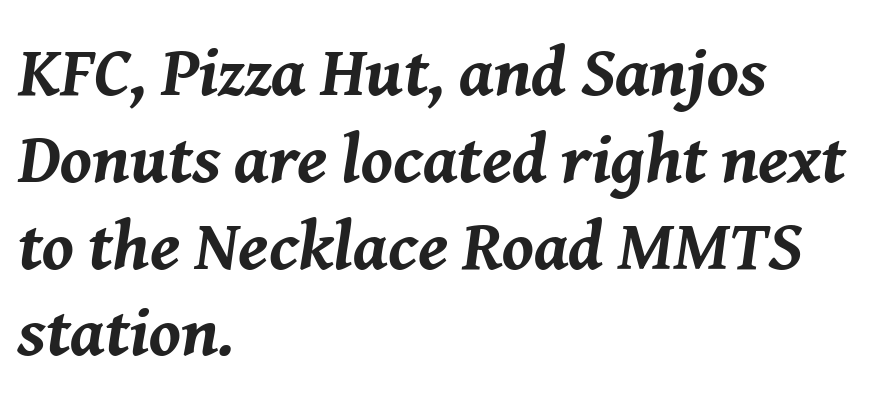
It's the slanting kind of type. You could not count columns in this text — the font is proportionally spaced. Weight check: bold — yes, fully. The face used here is rendered with its standard letterfit. A classic flush-left, rag-right setting is used for this passage.
